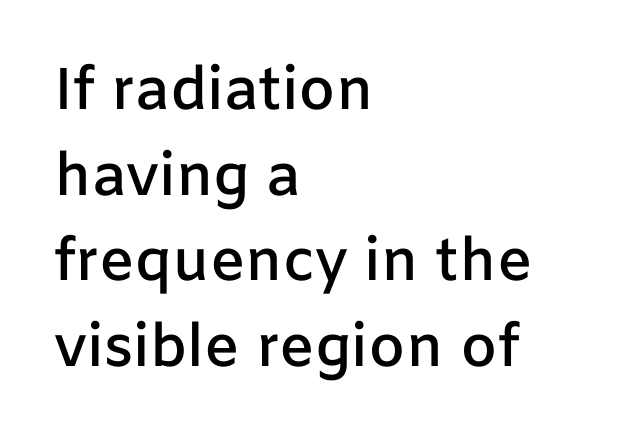
The image shows 59 px semibold sans-serif type, upright; set left-aligned, normal line spacing (1.45x), normal letter spacing, not underlined; low stroke contrast and a medium x-height.
